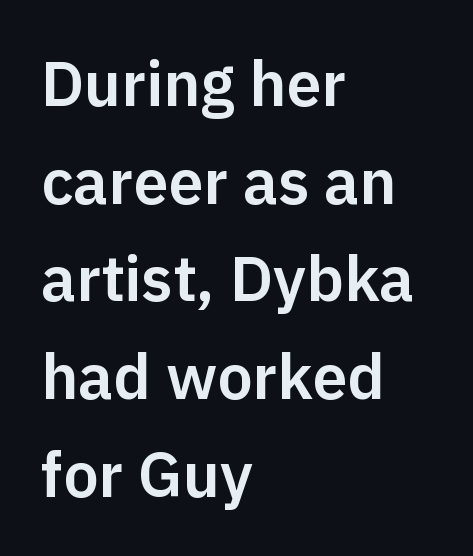
Q: Is the text italic (slanted)? A: No, it is upright.
Q: Is the typeface a serif or a sans-serif typeface? A: Sans-serif.
Q: Is the text underlined? A: No.
Q: How is the paragraph aligned? A: Left-aligned.
Q: Is the spacing between letters normal or unusually wide? A: Normal.
Q: Is the spacing between lines tight, normal or loose? A: Normal.
Q: Width (condensed, normal, or wide)? A: Normal.
Q: Stroke contrast? A: Low.
Q: x-height? A: Medium.
Q: Monospaced? A: No.
